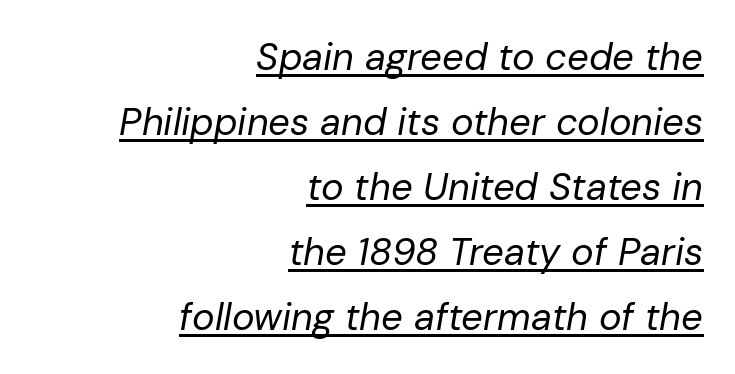
Q: Is the text bold? A: No.
Q: Is the text italic (slanted)? A: Yes, it leans right by about 10 degrees.
Q: Is the text underlined? A: Yes.
Q: How is the paragraph aligned? A: Right-aligned.
Q: Is the spacing between letters normal or unusually wide? A: Normal.
Q: Width (condensed, normal, or wide)? A: Normal.
Q: Stroke contrast? A: Low.
Q: x-height? A: Medium.
Q: Monospaced? A: No.
